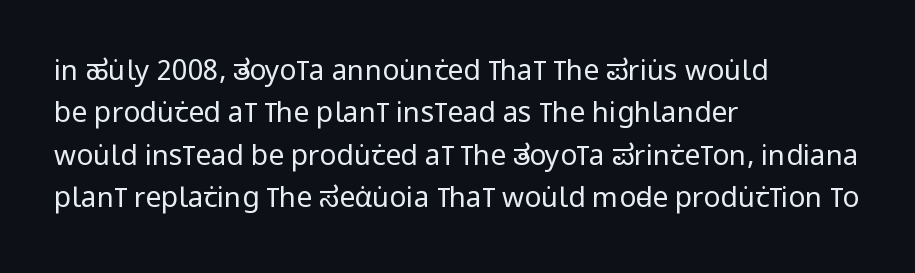
Q: Is the text bold? A: No.
Q: Is the text italic (slanted)? A: No, it is upright.
Q: Is the typeface a serif or a sans-serif typeface? A: Sans-serif.
Q: Is the text underlined? A: No.
Q: How is the paragraph aligned? A: Left-aligned.
Q: Is the spacing between letters normal or unusually wide? A: Normal.
Q: Is the spacing between lines tight, normal or loose? A: Normal.
Q: Width (condensed, normal, or wide)? A: Condensed.
Q: Stroke contrast? A: Low.
Q: x-height? A: Large.
Q: Monospaced? A: No.
